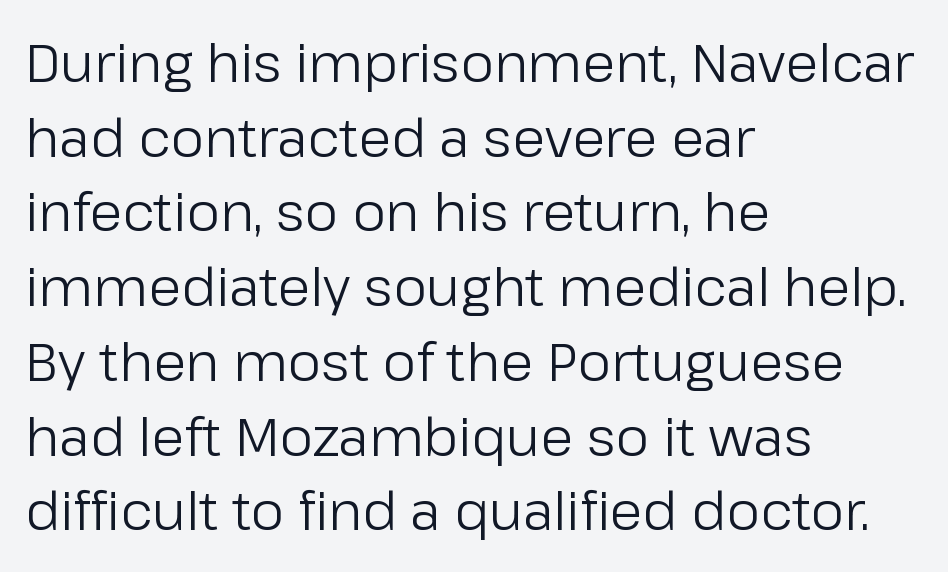
Unlike a traditional serif, this face leaves its strokes unadorned. Does the leading feel generous? No, just average. The characters are drawn with everyday or finer stroke widths. This sample uses plain, unmodified letter spacing.
